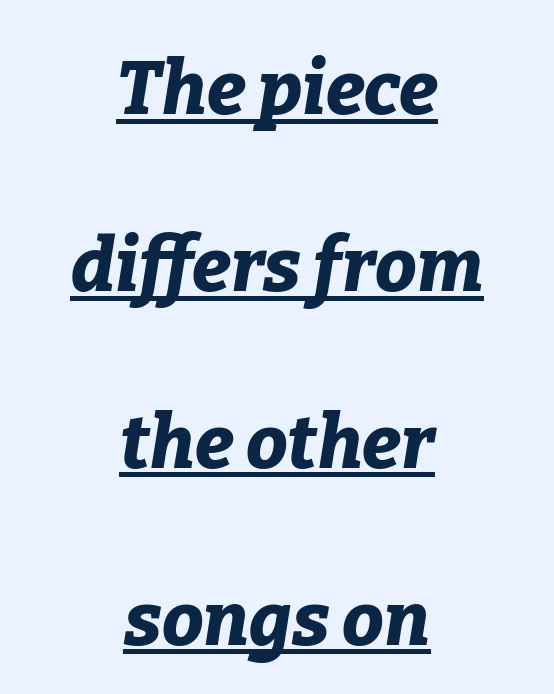
Q: Is the text bold? A: Yes.
Q: Is the text italic (slanted)? A: Yes, it leans right by about 9 degrees.
Q: Is the text underlined? A: Yes.
Q: How is the paragraph aligned? A: Centered.
Q: Is the spacing between letters normal or unusually wide? A: Normal.
Q: Is the spacing between lines tight, normal or loose? A: Loose.
Q: Width (condensed, normal, or wide)? A: Normal.
Q: Stroke contrast? A: Low.
Q: x-height? A: Medium.
Q: Monospaced? A: No.
